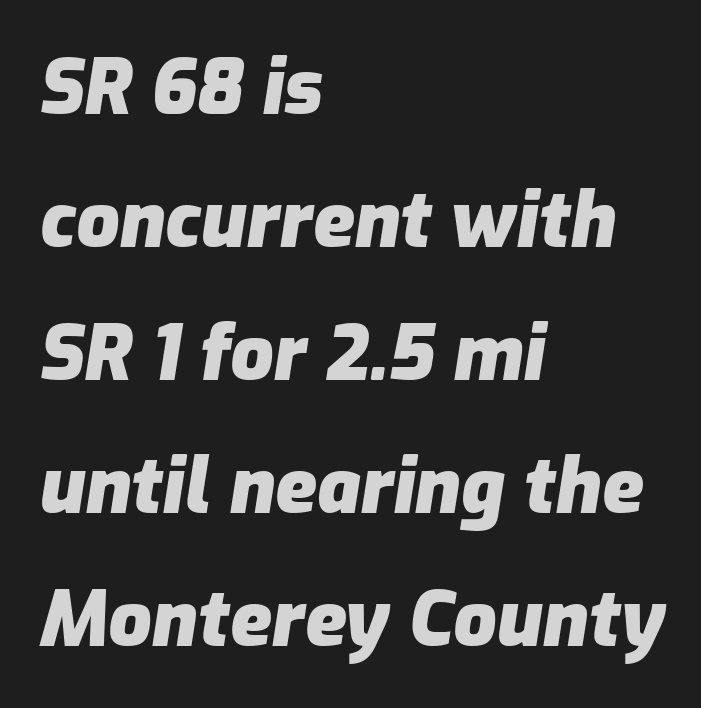
The lines in this sample share a left origin and differ only in where they stop. Anything drawn beneath the words? Only blank space. Italic: yes, the glyphs are oblique. Thick stems and heavy bowls — unmistakably bold. Think of a printed novel: that variable character pitch is what you see here.
